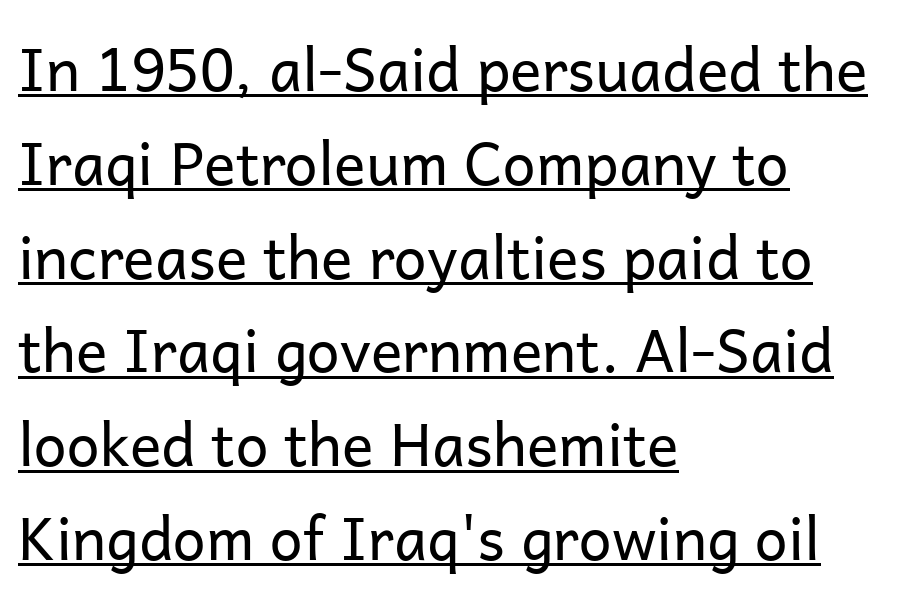
{"serif": "no", "italic": "no", "bold": "no", "weight": "regular", "width": "normal", "stroke_contrast": "low", "x_height": "medium", "monospaced": "no", "underline": "yes", "align": "left", "line_spacing": "normal", "line_spacing_ratio": 1.59, "letter_spacing": "normal", "letter_spacing_em": 0.0, "glyph_px": 59}
